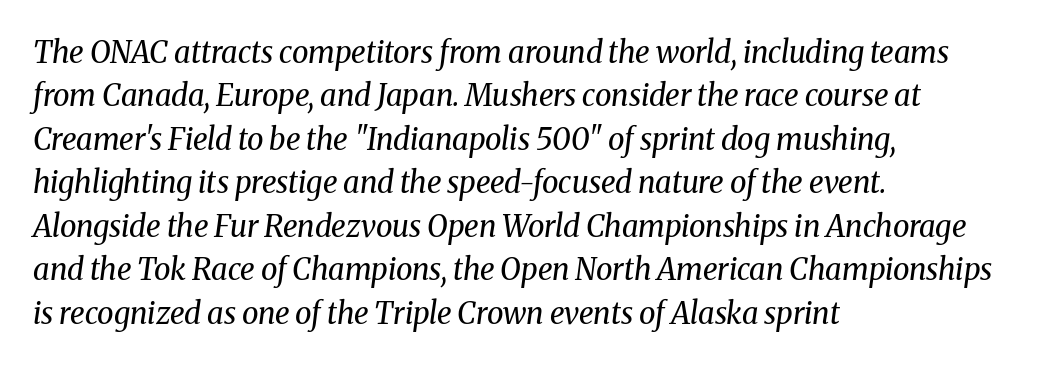
These glyphs show unthickened strokes, regular width or finer. Leading: standard. Yep, those are serifs on the letters. Is the type slanted? Yes — the strokes lean at a clear angle.
